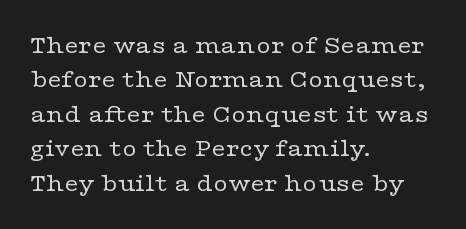
Q: Is the text bold? A: No.
Q: Is the text italic (slanted)? A: No, it is upright.
Q: Is the text underlined? A: No.
Q: How is the paragraph aligned? A: Left-aligned.
Q: Is the spacing between letters normal or unusually wide? A: Normal.
Q: Is the spacing between lines tight, normal or loose? A: Normal.
